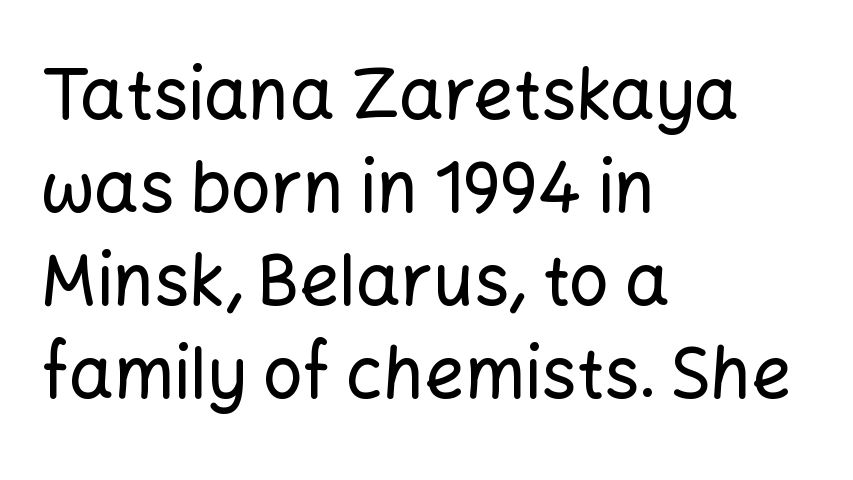
Q: Is the text italic (slanted)? A: No, it is upright.
Q: Is the typeface a serif or a sans-serif typeface? A: Sans-serif.
Q: Is the text underlined? A: No.
Q: How is the paragraph aligned? A: Left-aligned.
Q: Is the spacing between letters normal or unusually wide? A: Normal.
Q: Is the spacing between lines tight, normal or loose? A: Normal.
Q: Width (condensed, normal, or wide)? A: Normal.
Q: Stroke contrast? A: Low.
Q: x-height? A: Medium.
Q: Monospaced? A: No.
